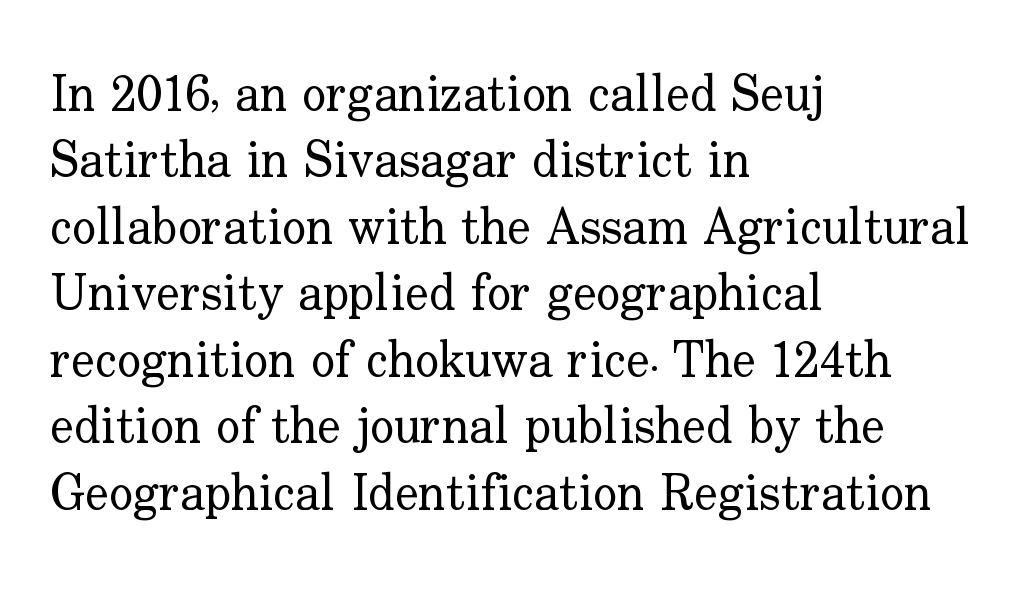
{"serif": "yes", "italic": "no", "bold": "no", "weight": "regular", "width": "normal", "stroke_contrast": "low", "x_height": "small", "monospaced": "no", "underline": "no", "align": "left", "line_spacing": "normal", "line_spacing_ratio": 1.33, "letter_spacing": "normal", "letter_spacing_em": 0.0, "glyph_px": 50}
